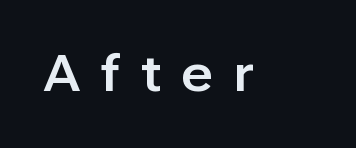
Q: Is the text italic (slanted)? A: No, it is upright.
Q: Is the typeface a serif or a sans-serif typeface? A: Sans-serif.
Q: Is the text underlined? A: No.
Q: Is the spacing between letters normal or unusually wide? A: Unusually wide.
Q: Width (condensed, normal, or wide)? A: Normal.
Q: Stroke contrast? A: Low.
Q: x-height? A: Medium.
Q: Monospaced? A: No.
